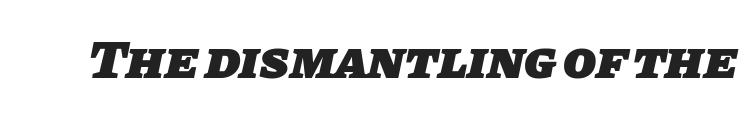
Q: Is the text bold? A: Yes.
Q: Is the typeface a serif or a sans-serif typeface? A: Serif.
Q: Is the text underlined? A: No.
Q: Is the spacing between letters normal or unusually wide? A: Normal.
Q: Width (condensed, normal, or wide)? A: Normal.
Q: Stroke contrast? A: Low.
Q: x-height? A: Large.
Q: Monospaced? A: No.
